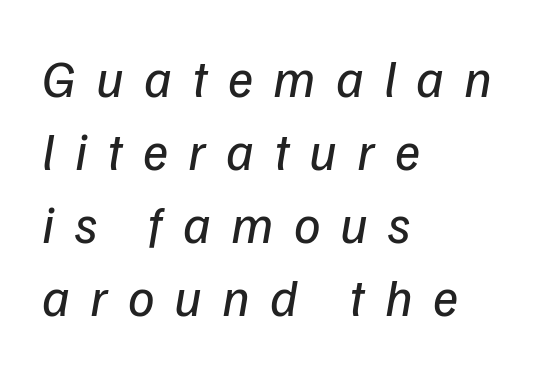
{"italic": "yes", "lean": "right", "slant_degrees": 9, "bold": "no", "weight": "regular", "width": "normal", "stroke_contrast": "low", "x_height": "medium", "monospaced": "no", "underline": "no", "align": "left", "line_spacing": "normal", "line_spacing_ratio": 1.38, "letter_spacing": "wide", "letter_spacing_em": 0.38, "glyph_px": 53}
